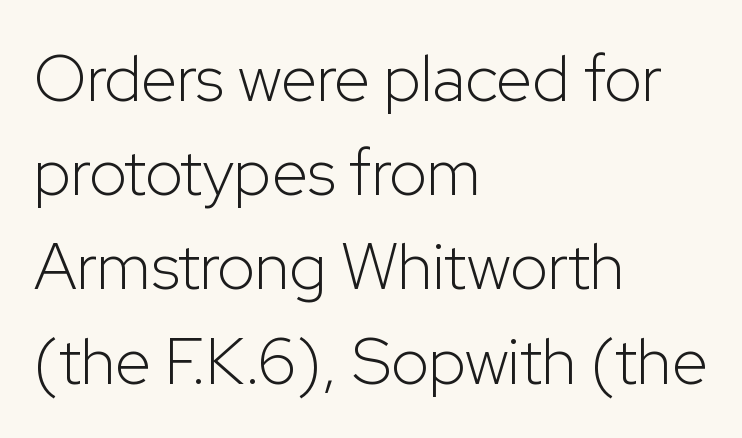
Q: Is the text bold? A: No.
Q: Is the text italic (slanted)? A: No, it is upright.
Q: Is the typeface a serif or a sans-serif typeface? A: Sans-serif.
Q: Is the text underlined? A: No.
Q: How is the paragraph aligned? A: Left-aligned.
Q: Is the spacing between letters normal or unusually wide? A: Normal.
Q: Is the spacing between lines tight, normal or loose? A: Normal.
Q: Width (condensed, normal, or wide)? A: Normal.
Q: Stroke contrast? A: Low.
Q: x-height? A: Medium.
Q: Monospaced? A: No.
